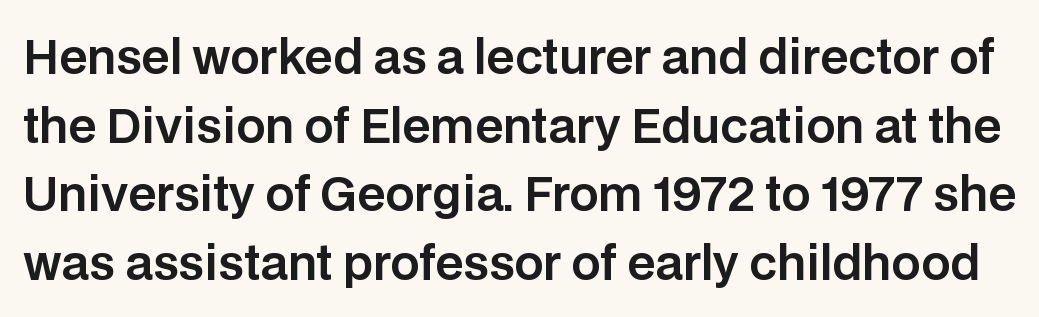
{"serif": "no", "italic": "no", "width": "normal", "stroke_contrast": "low", "x_height": "large", "monospaced": "no", "underline": "no", "line_spacing": "normal", "line_spacing_ratio": 1.49, "letter_spacing": "normal", "letter_spacing_em": 0.0, "glyph_px": 46}
